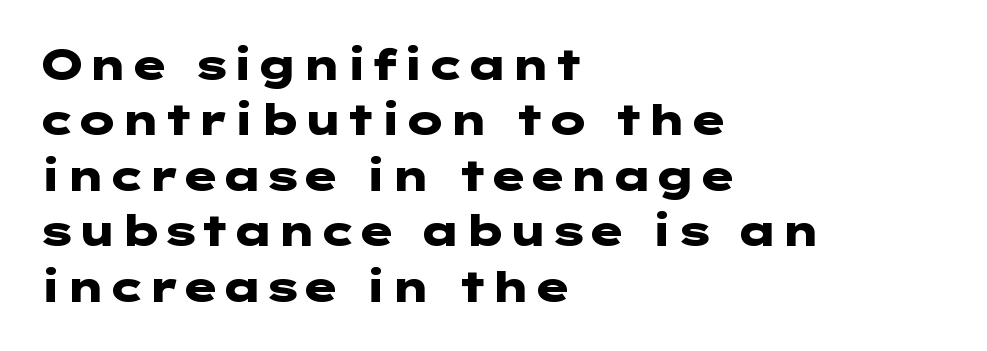
Tracking value appears to be zero — textbook default spacing. Examine the stroke ends and you'll find no serifs. The area under the type is left untouched. The space between consecutive lines is moderate.
